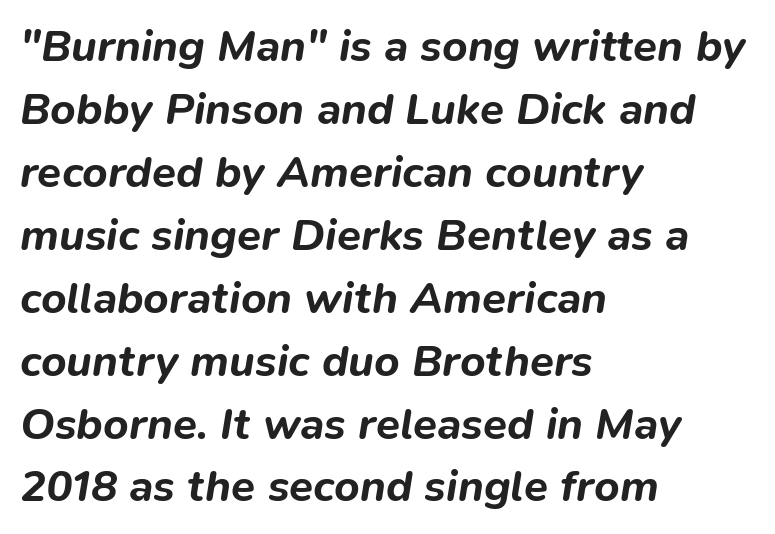
Q: Is the text bold? A: Yes.
Q: Is the text italic (slanted)? A: Yes, it leans right by about 9 degrees.
Q: Is the text underlined? A: No.
Q: How is the paragraph aligned? A: Left-aligned.
Q: Is the spacing between letters normal or unusually wide? A: Normal.
Q: Is the spacing between lines tight, normal or loose? A: Normal.
Q: Width (condensed, normal, or wide)? A: Normal.
Q: Stroke contrast? A: Low.
Q: x-height? A: Medium.
Q: Monospaced? A: No.
